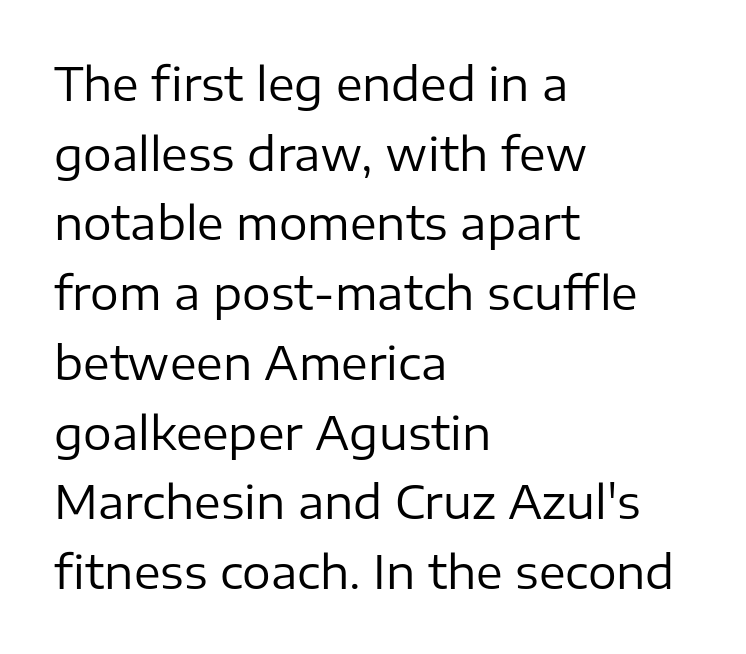
The image shows 45 px regular-weight sans-serif type, upright; set left-aligned, normal line spacing (1.55x), normal letter spacing, not underlined; low stroke contrast and a medium x-height.
